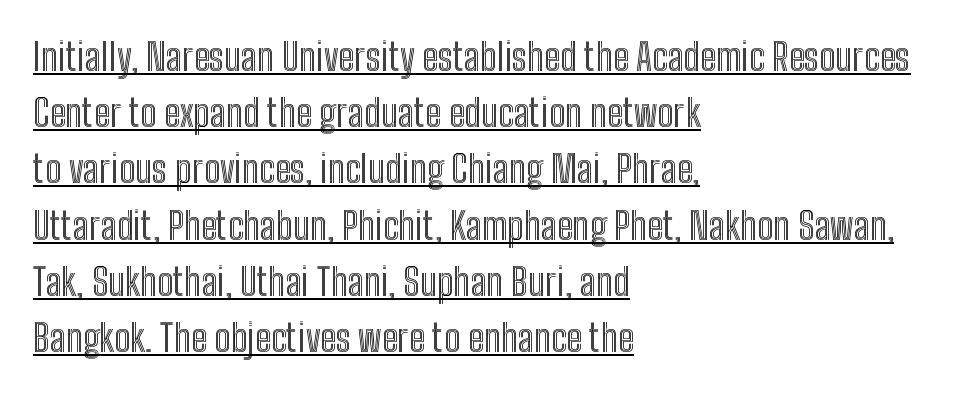
Each letter keeps its own natural width here, so spacing adapts to shape. These lines are set flush left with a ragged right edge. Nope, not italic — everything's standing straight. The tracking reads as untouched default to a designer's eye. The lines sit at an ordinary, default distance from one another. Quick note: underline on.
